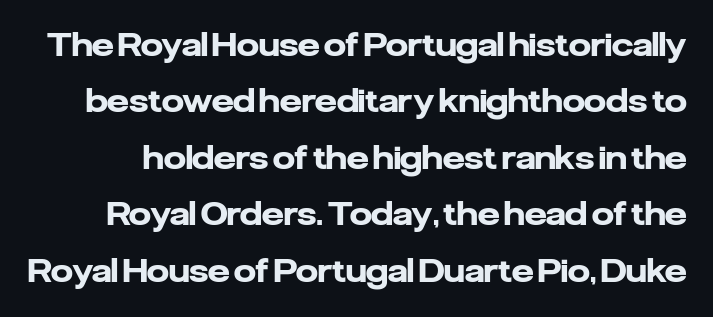
Q: Is the text bold? A: Yes.
Q: Is the text italic (slanted)? A: No, it is upright.
Q: Is the typeface a serif or a sans-serif typeface? A: Sans-serif.
Q: Is the text underlined? A: No.
Q: Is the spacing between letters normal or unusually wide? A: Normal.
Q: Width (condensed, normal, or wide)? A: Normal.
Q: Stroke contrast? A: Low.
Q: x-height? A: Medium.
Q: Monospaced? A: No.
